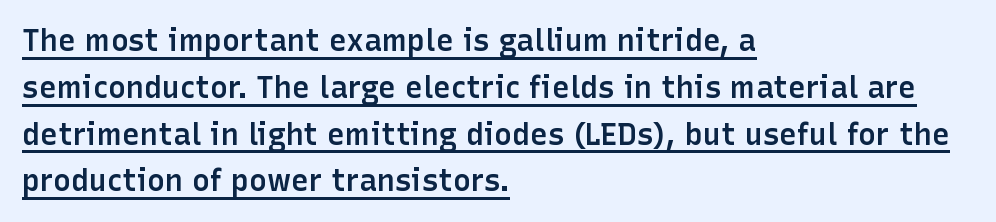
The image shows 30 px semibold sans-serif type, upright; set left-aligned, normal line spacing (1.56x), normal letter spacing, underlined; low stroke contrast and a medium x-height.
